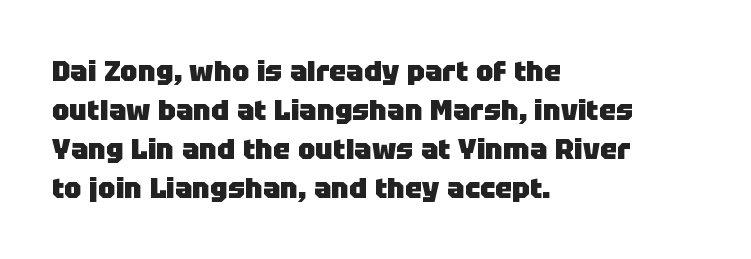
The image shows 29 px heavy sans-serif type, upright; set left-aligned, normal line spacing (1.34x), normal letter spacing, not underlined; low stroke contrast and a large x-height.
